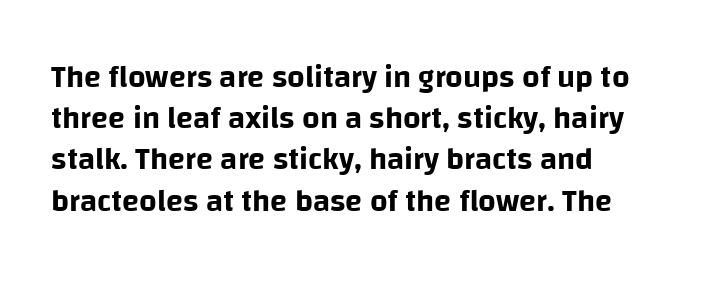
{"serif": "no", "italic": "no", "width": "normal", "stroke_contrast": "low", "x_height": "large", "monospaced": "no", "underline": "no", "line_spacing": "normal", "line_spacing_ratio": 1.33, "letter_spacing": "normal", "letter_spacing_em": 0.0, "glyph_px": 31}
